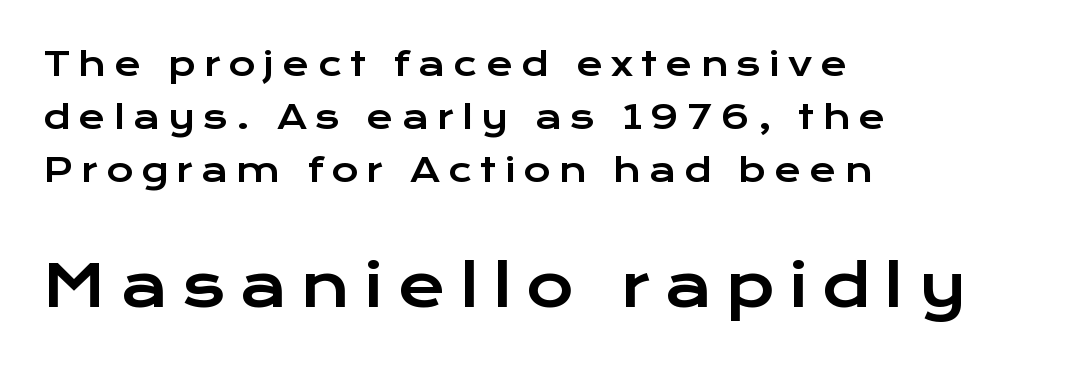
The image shows 58 px wide sans-serif type, upright; set left-aligned, normal line spacing (1.61x), unusually wide letter spacing (+0.24 em), not underlined; the second (bottom) block is 1.76x larger; low stroke contrast and a medium x-height.
